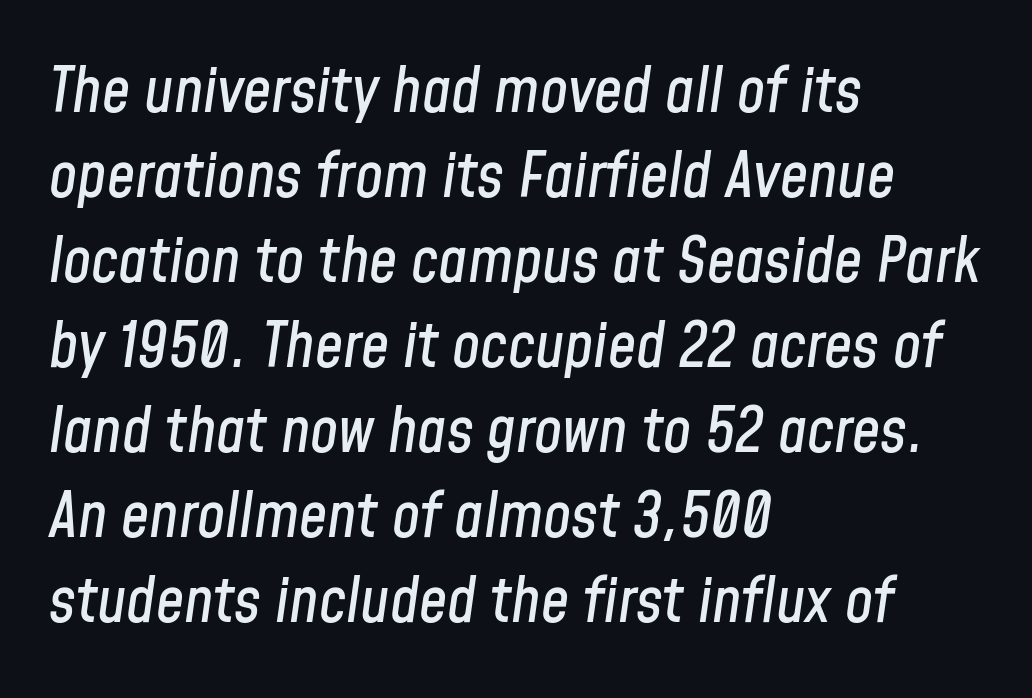
The image shows 63 px condensed type, italic (leaning right); set left-aligned, normal line spacing (1.35x), normal letter spacing, not underlined; low stroke contrast and a medium x-height.
